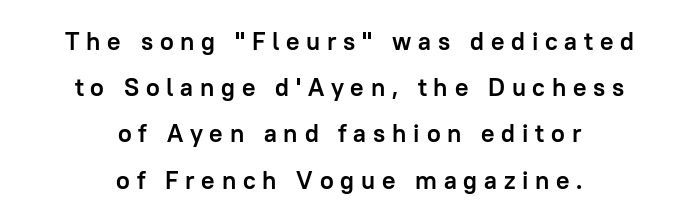
The image shows 25 px bold type, upright; set centered, line spacing 1.85x, unusually wide letter spacing (+0.27 em), not underlined.
